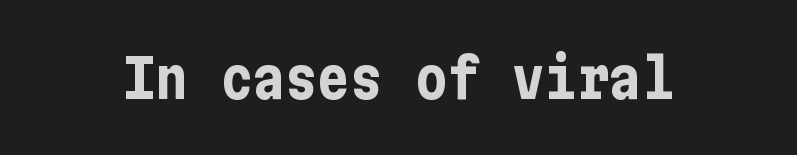
The image shows 54 px bold, condensed sans-serif type, upright; set normal letter spacing, not underlined; low stroke contrast and a medium x-height.
